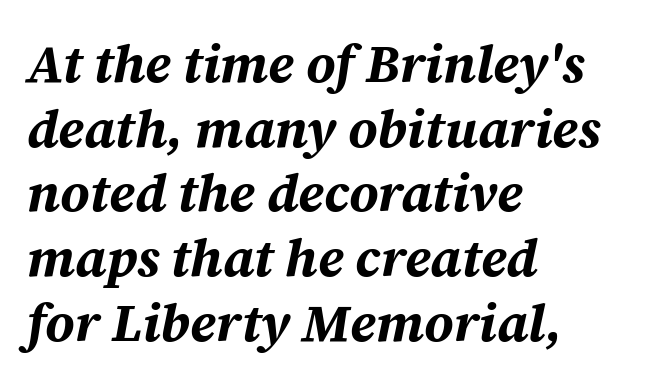
The image shows 53 px bold type, italic (leaning right); set left-aligned, line spacing 1.22x, normal letter spacing, not underlined; medium stroke contrast and a medium x-height.
